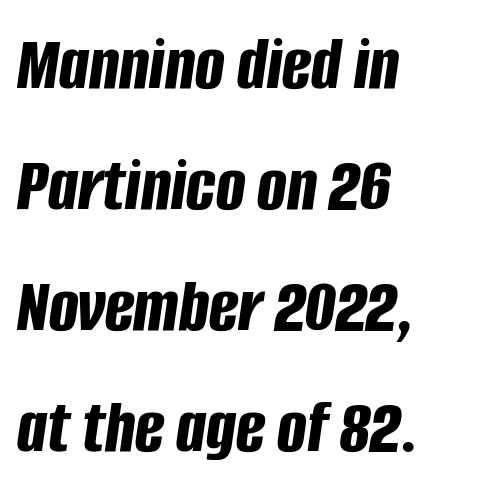
Looks like regular typesetting: each glyph gets only the width it needs. Reading down the block, your eye returns to a fixed left position each line. Rows of type keep a routine distance in the vertical direction. Each row of text sits above clean, open space. Weight check: bold — yes, fully.
